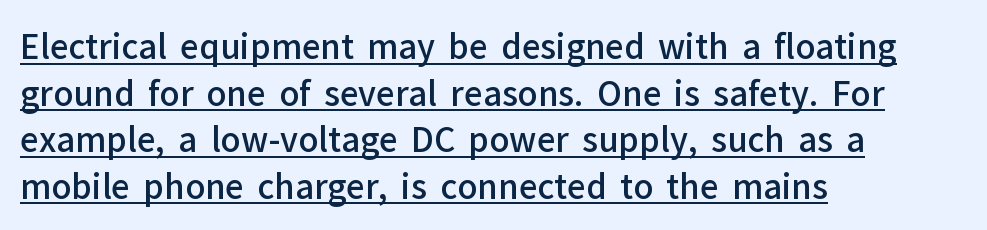
The image shows 33 px semibold sans-serif type, upright; set left-aligned, normal line spacing (1.41x), normal letter spacing, underlined; low stroke contrast and a medium x-height.
